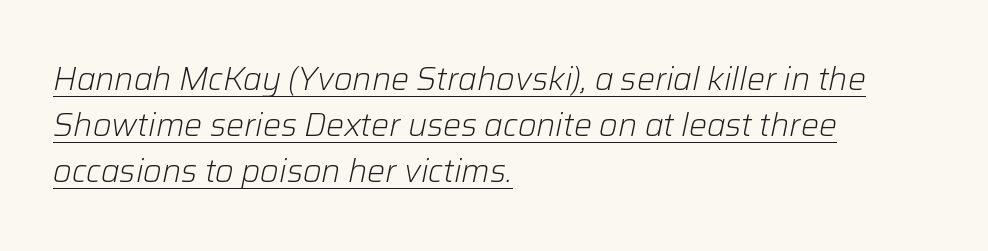
Q: Is the text bold? A: No.
Q: Is the text italic (slanted)? A: Yes, it leans right by about 12 degrees.
Q: Is the text underlined? A: Yes.
Q: How is the paragraph aligned? A: Left-aligned.
Q: Is the spacing between letters normal or unusually wide? A: Normal.
Q: Is the spacing between lines tight, normal or loose? A: Normal.
Q: Width (condensed, normal, or wide)? A: Normal.
Q: Stroke contrast? A: Low.
Q: x-height? A: Medium.
Q: Monospaced? A: No.
